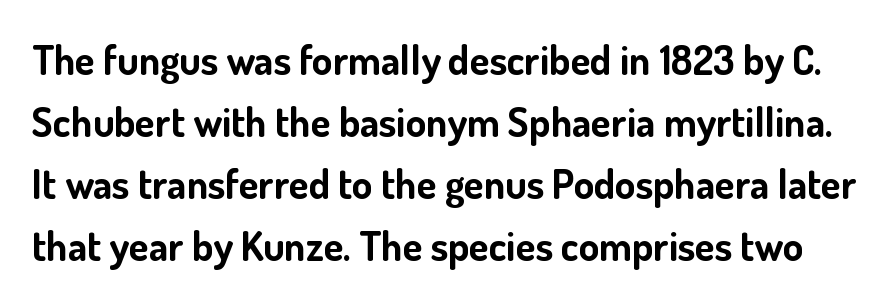
Q: Is the text bold? A: Yes.
Q: Is the text italic (slanted)? A: No, it is upright.
Q: Is the typeface a serif or a sans-serif typeface? A: Sans-serif.
Q: Is the text underlined? A: No.
Q: Is the spacing between letters normal or unusually wide? A: Normal.
Q: Is the spacing between lines tight, normal or loose? A: Normal.
Q: Width (condensed, normal, or wide)? A: Normal.
Q: Stroke contrast? A: Low.
Q: x-height? A: Small.
Q: Monospaced? A: No.
